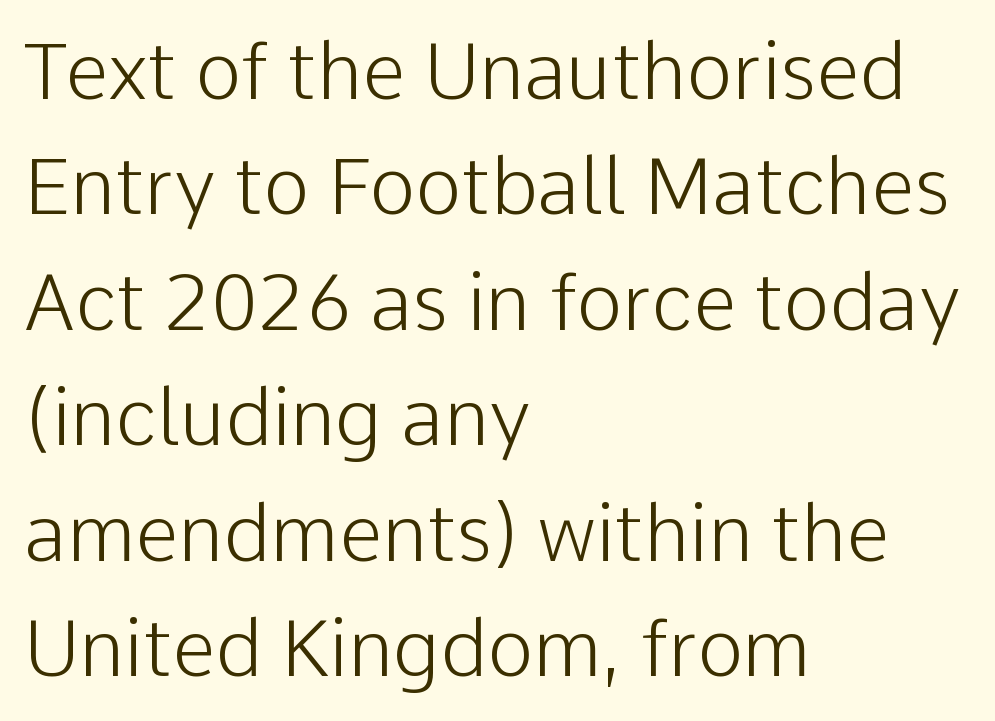
{"serif": "no", "italic": "no", "bold": "no", "weight": "light", "width": "normal", "stroke_contrast": "low", "x_height": "medium", "monospaced": "no", "underline": "no", "align": "left", "line_spacing": "normal", "line_spacing_ratio": 1.48, "letter_spacing": "normal", "letter_spacing_em": 0.0, "glyph_px": 78}
